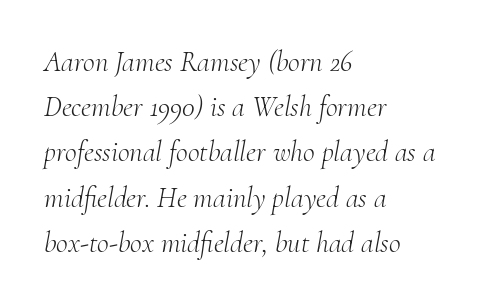
The image shows 29 px light serif type, italic (leaning right); set left-aligned, normal line spacing (1.56x), normal letter spacing, not underlined; medium stroke contrast and a small x-height.
